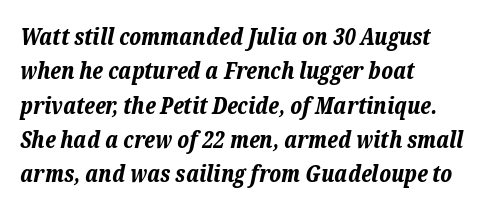
{"italic": "yes", "lean": "right", "slant_degrees": 12, "bold": "yes", "underline": "no", "align": "left", "line_spacing": "normal", "line_spacing_ratio": 1.49, "letter_spacing": "normal", "letter_spacing_em": 0.0, "glyph_px": 23}
